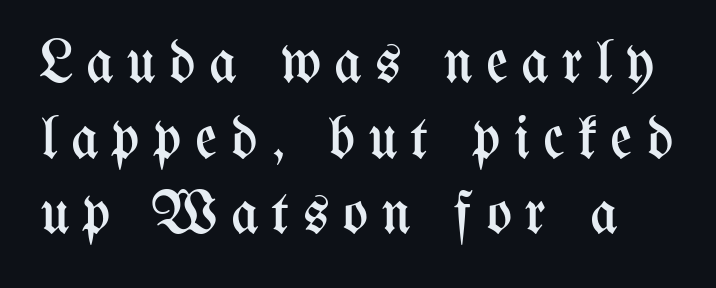
The image shows 60 px regular-weight, condensed type, upright; set normal line spacing (1.26x), unusually wide letter spacing (+0.22 em), not underlined; medium stroke contrast and a medium x-height.
